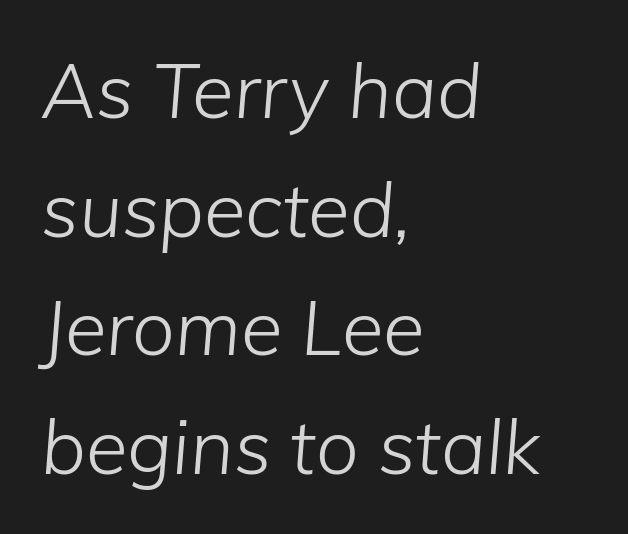
The image shows 76 px light type, italic (leaning right); set left-aligned, normal line spacing (1.56x), normal letter spacing, not underlined; low stroke contrast and a medium x-height.
